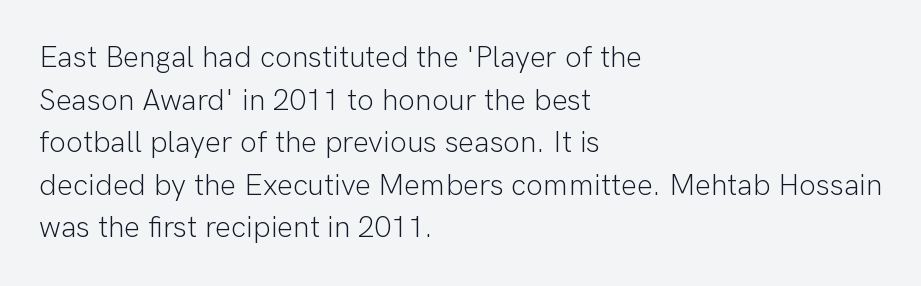
Unlike italic type, these characters show no tilt at all. Reading down the block, your eye returns to a fixed left position each line. The horizontal fit of the characters is conventional and even. Character widths vary here, with narrow letters taking less room than wide ones.
